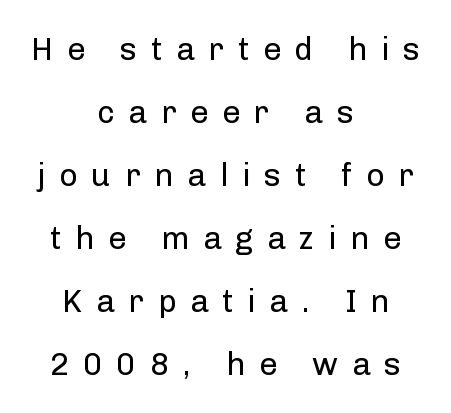
The image shows 32 px regular-weight sans-serif type, upright; set centered, loose line spacing (1.97x), unusually wide letter spacing (+0.43 em), not underlined; low stroke contrast and a medium x-height.
